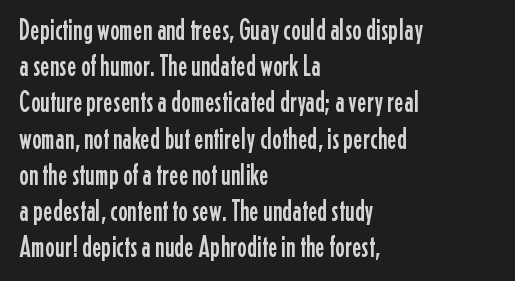
Q: Is the text italic (slanted)? A: No, it is upright.
Q: Is the typeface a serif or a sans-serif typeface? A: Sans-serif.
Q: Is the text underlined? A: No.
Q: How is the paragraph aligned? A: Left-aligned.
Q: Is the spacing between letters normal or unusually wide? A: Normal.
Q: Is the spacing between lines tight, normal or loose? A: Normal.
Q: Width (condensed, normal, or wide)? A: Condensed.
Q: Stroke contrast? A: Low.
Q: x-height? A: Medium.
Q: Monospaced? A: No.
